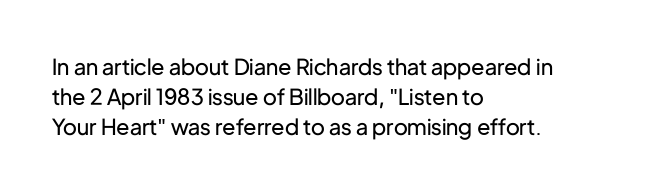
The image shows 22 px text type, upright; set left-aligned, normal line spacing (1.37x), normal letter spacing, not underlined.
